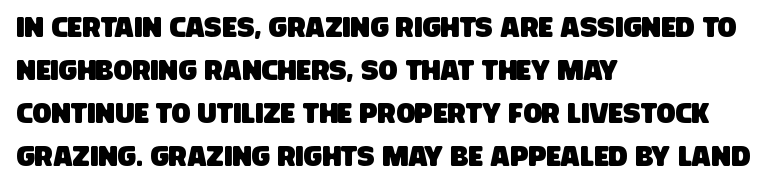
{"serif": "no", "width": "condensed", "stroke_contrast": "low", "x_height": "large", "monospaced": "no", "underline": "no", "align": "left", "line_spacing": "normal", "line_spacing_ratio": 1.53, "letter_spacing": "normal", "letter_spacing_em": 0.0, "glyph_px": 28}
